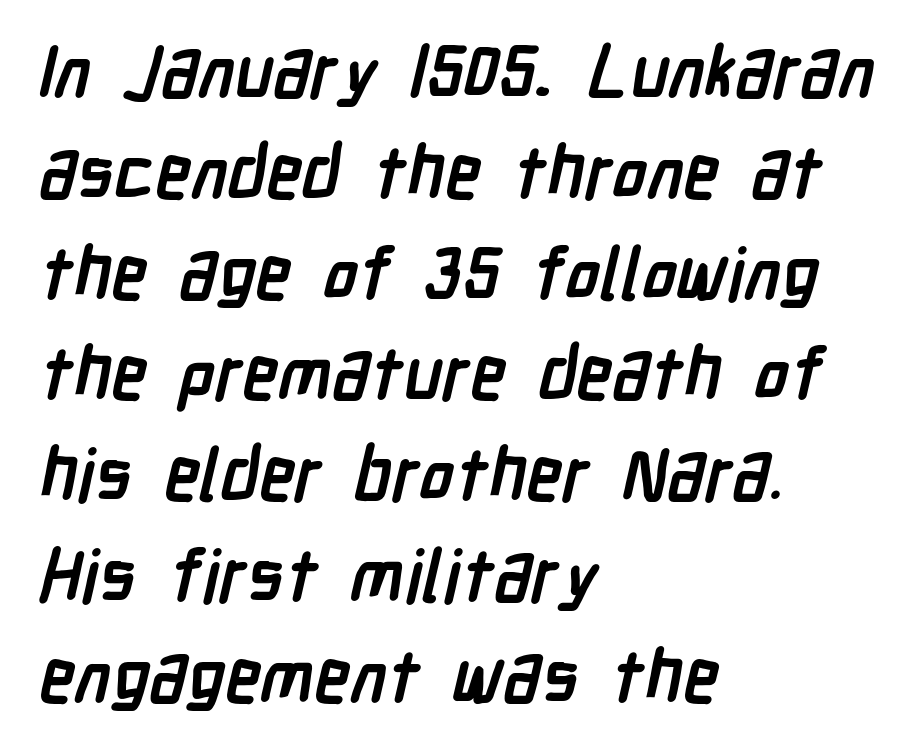
Q: Is the text bold? A: Yes.
Q: Is the typeface a serif or a sans-serif typeface? A: Sans-serif.
Q: Is the text underlined? A: No.
Q: How is the paragraph aligned? A: Left-aligned.
Q: Is the spacing between letters normal or unusually wide? A: Normal.
Q: Is the spacing between lines tight, normal or loose? A: Normal.
Q: Width (condensed, normal, or wide)? A: Condensed.
Q: Stroke contrast? A: Low.
Q: x-height? A: Medium.
Q: Monospaced? A: No.
